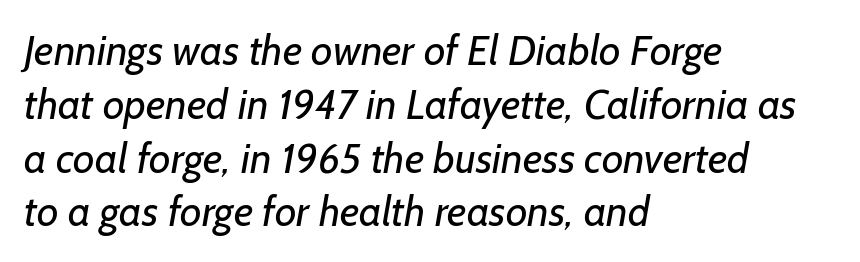
{"serif": "no", "bold": "no", "weight": "regular", "width": "normal", "stroke_contrast": "low", "x_height": "medium", "monospaced": "no", "underline": "no", "align": "left", "line_spacing": "normal", "line_spacing_ratio": 1.28, "letter_spacing": "normal", "letter_spacing_em": 0.0, "glyph_px": 42}
